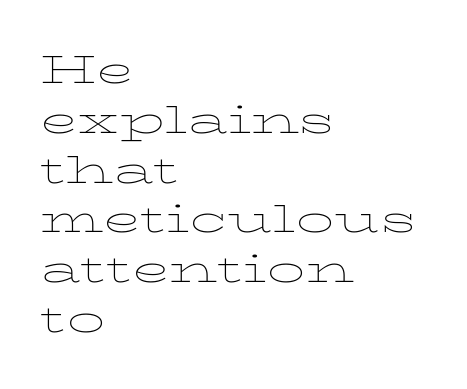
The image shows 38 px thin, wide serif type, upright; set left-aligned, normal line spacing (1.31x), normal letter spacing, not underlined; low stroke contrast and a medium x-height.
